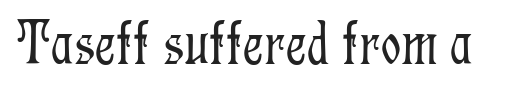
The image shows 63 px light, condensed serif type, upright; set normal letter spacing, not underlined; low stroke contrast and a medium x-height.
